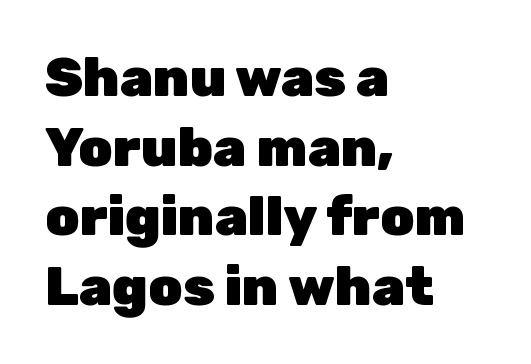
Spacing between characters is what you'd get straight out of the box. If you drew a line through each stem, it would be perfectly vertical. The sample has been set heavy, in full bold. This rendering uses left alignment, leaving the right contour irregular. Leading: standard.
